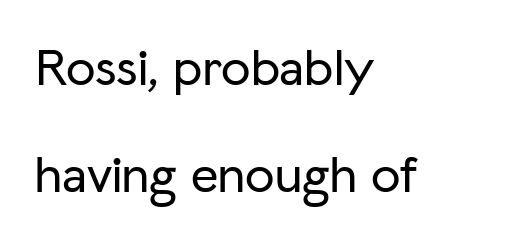
{"serif": "no", "italic": "no", "width": "normal", "stroke_contrast": "low", "x_height": "medium", "monospaced": "no", "underline": "no", "align": "left", "line_spacing": "loose", "line_spacing_ratio": 2.01, "letter_spacing": "normal", "letter_spacing_em": 0.0, "glyph_px": 53}
